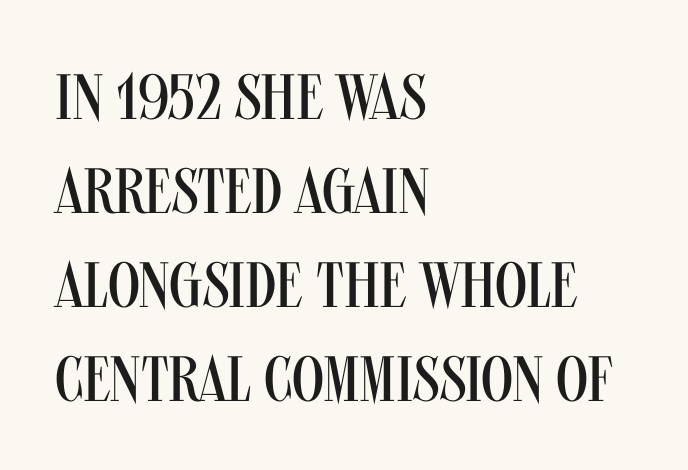
Q: Is the text bold? A: No.
Q: Is the text italic (slanted)? A: No, it is upright.
Q: Is the typeface a serif or a sans-serif typeface? A: Sans-serif.
Q: Is the text underlined? A: No.
Q: How is the paragraph aligned? A: Left-aligned.
Q: Is the spacing between letters normal or unusually wide? A: Normal.
Q: Is the spacing between lines tight, normal or loose? A: Normal.
Q: Width (condensed, normal, or wide)? A: Condensed.
Q: Stroke contrast? A: Medium.
Q: x-height? A: Large.
Q: Monospaced? A: No.
